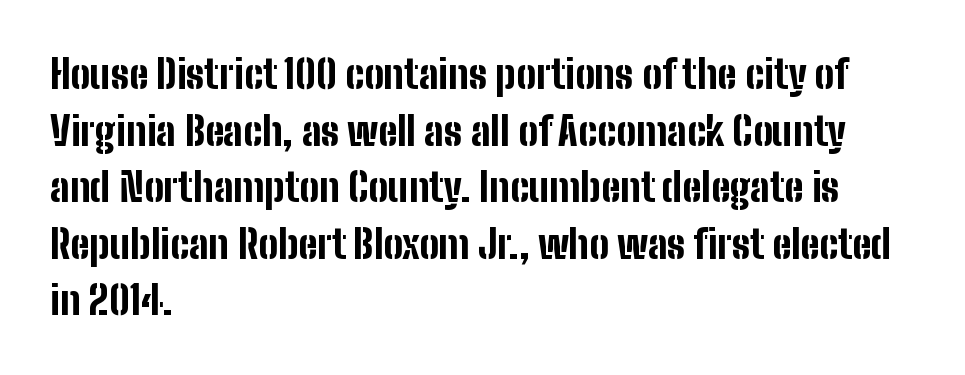
The image shows 39 px bold, condensed sans-serif type, upright; set left-aligned, normal line spacing (1.45x), normal letter spacing, not underlined; low stroke contrast and a medium x-height.
